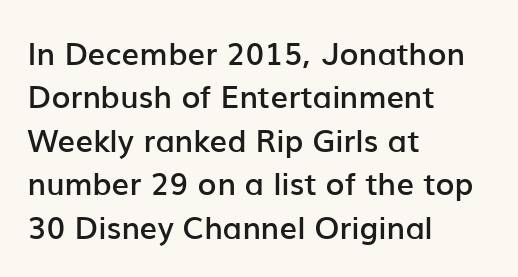
{"serif": "no", "italic": "no", "bold": "semi", "weight": "semibold", "width": "normal", "stroke_contrast": "low", "x_height": "medium", "monospaced": "no", "underline": "no", "align": "left", "line_spacing": "normal", "line_spacing_ratio": 1.4, "letter_spacing": "normal", "letter_spacing_em": 0.0, "glyph_px": 31}
